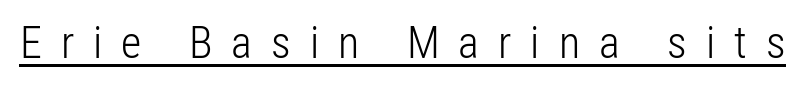
Nope, not italic — everything's standing straight. This sample has the flowing, uneven cadence of proportional lettering. Heaviness? Minimal to ordinary, like unemphasized prose. Nope, no serifs anywhere on these letters. Letter spacing: wide. This is underlined copy, the kind a proofreader might mark for attention.
